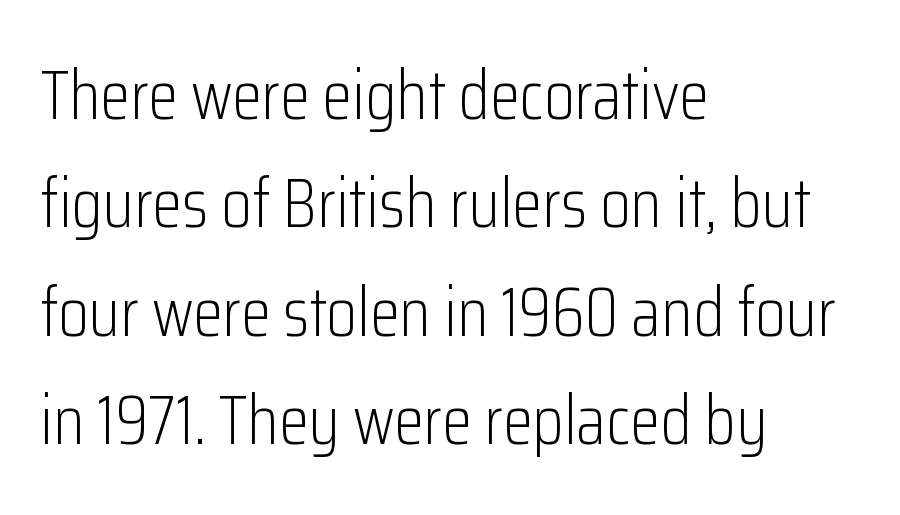
The image shows 69 px light, condensed sans-serif type, upright; set left-aligned, normal line spacing (1.57x), normal letter spacing, not underlined; low stroke contrast and a medium x-height.
